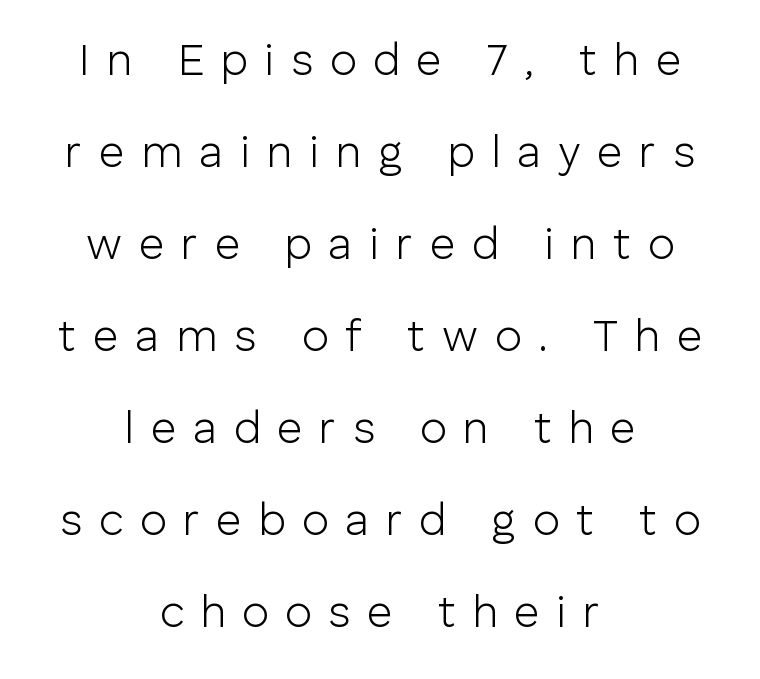
{"serif": "no", "italic": "no", "bold": "no", "weight": "light", "width": "normal", "stroke_contrast": "low", "x_height": "medium", "monospaced": "no", "underline": "no", "align": "center", "line_spacing": "loose", "line_spacing_ratio": 2.09, "letter_spacing": "wide", "letter_spacing_em": 0.38, "glyph_px": 44}
